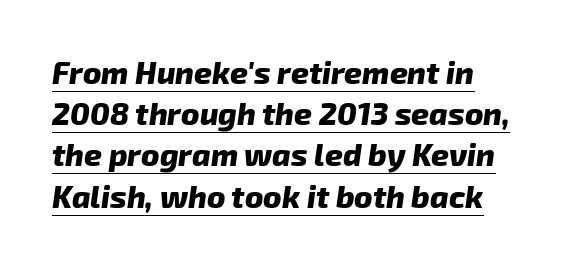
The image shows 31 px heavy sans-serif type; set normal line spacing (1.33x), normal letter spacing, underlined; low stroke contrast and a medium x-height.
